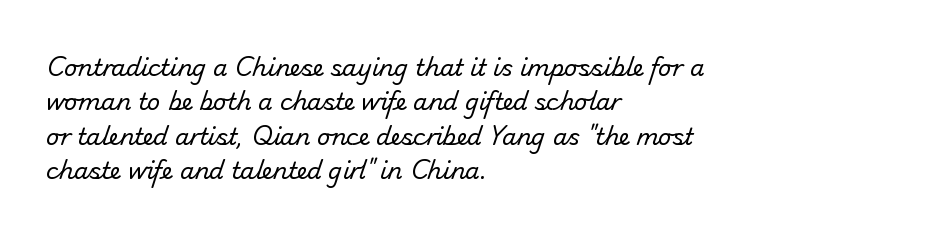
On a weight scale, this lands at 450 or below. Tracking here is standard; glyphs follow each other at the usual distance. Anything drawn beneath the words? Only blank space. Notice how the passage keeps a crisp vertical edge on the left only. The line-height multiplier appears to be the usual default.
